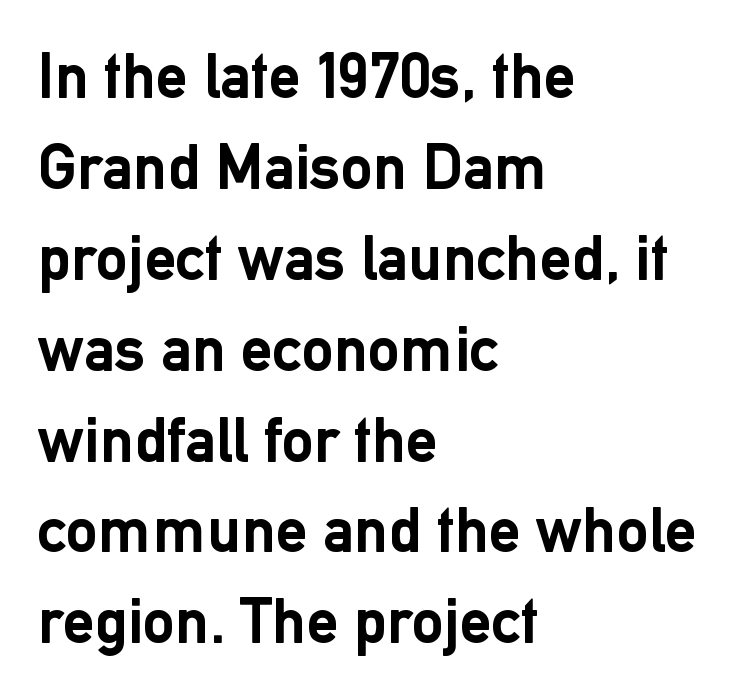
{"serif": "no", "italic": "no", "bold": "yes", "weight": "semibold", "width": "normal", "stroke_contrast": "low", "x_height": "medium", "monospaced": "no", "underline": "no", "align": "left", "line_spacing": "normal", "line_spacing_ratio": 1.42, "letter_spacing": "normal", "letter_spacing_em": 0.0, "glyph_px": 64}
